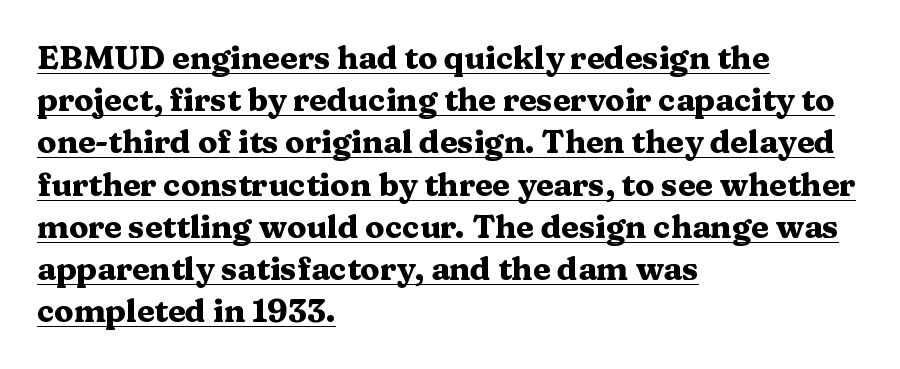
The image shows 32 px heavy, wide serif type, upright; set left-aligned, normal line spacing (1.32x), normal letter spacing, underlined; medium stroke contrast and a medium x-height.
